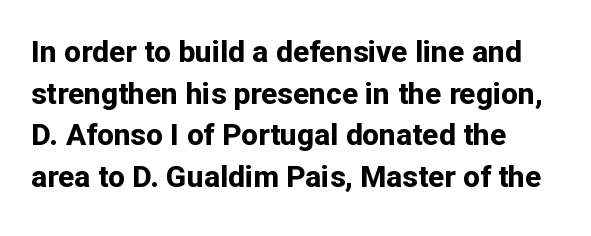
The image shows 30 px bold sans-serif type, upright; set left-aligned, normal line spacing (1.39x), normal letter spacing, not underlined; low stroke contrast and a medium x-height.
